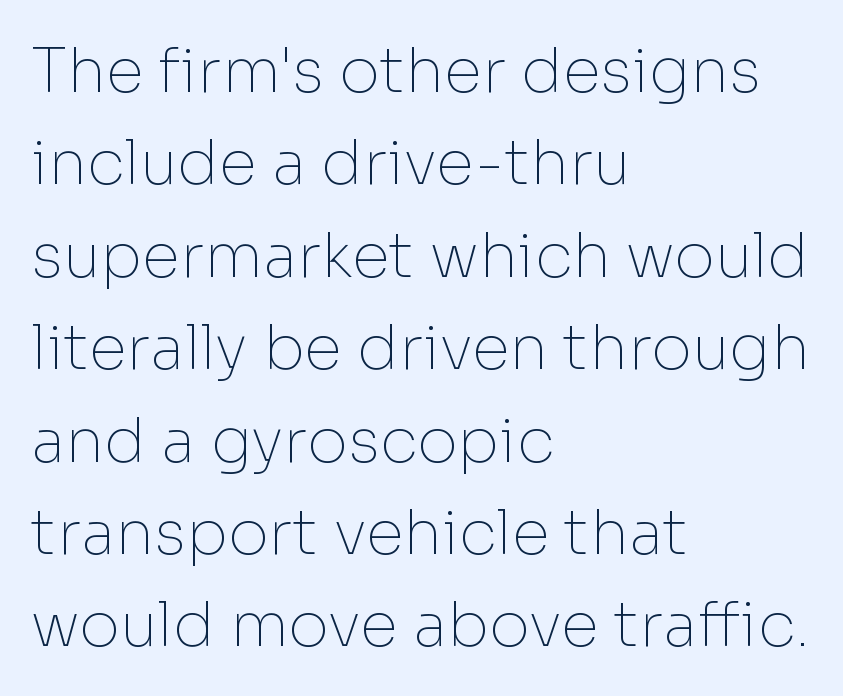
The image shows 62 px thin sans-serif type, upright; set left-aligned, normal line spacing (1.49x), normal letter spacing, not underlined; low stroke contrast and a medium x-height.
